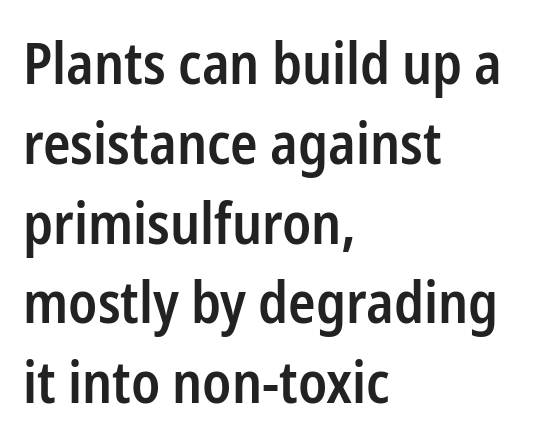
Q: Is the text bold? A: Semi-bold.
Q: Is the text italic (slanted)? A: No, it is upright.
Q: Is the typeface a serif or a sans-serif typeface? A: Sans-serif.
Q: Is the text underlined? A: No.
Q: How is the paragraph aligned? A: Left-aligned.
Q: Is the spacing between letters normal or unusually wide? A: Normal.
Q: Is the spacing between lines tight, normal or loose? A: Normal.
Q: Width (condensed, normal, or wide)? A: Condensed.
Q: Stroke contrast? A: Low.
Q: x-height? A: Medium.
Q: Monospaced? A: No.
